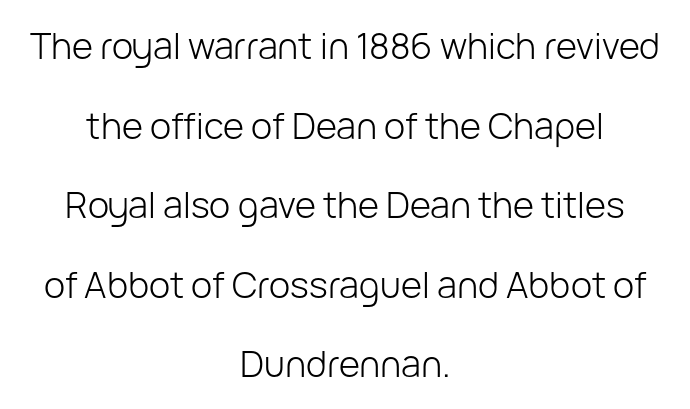
Line starts and ends both wander, symmetrically. Does extra space separate the letters? No, they use regular spacing. The designer went with a sans here, leaving each stem footless. Tall strokes in this sample are plumb rather than angled.
